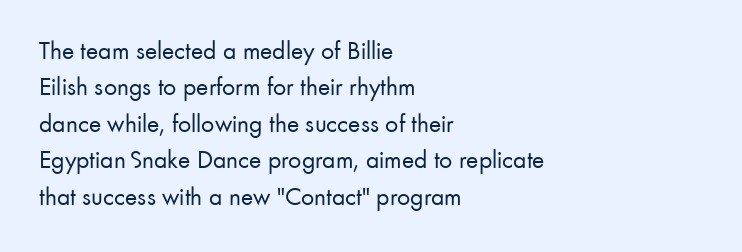
The image shows 26 px text type, upright; set left-aligned, normal line spacing (1.4x), normal letter spacing, not underlined.
